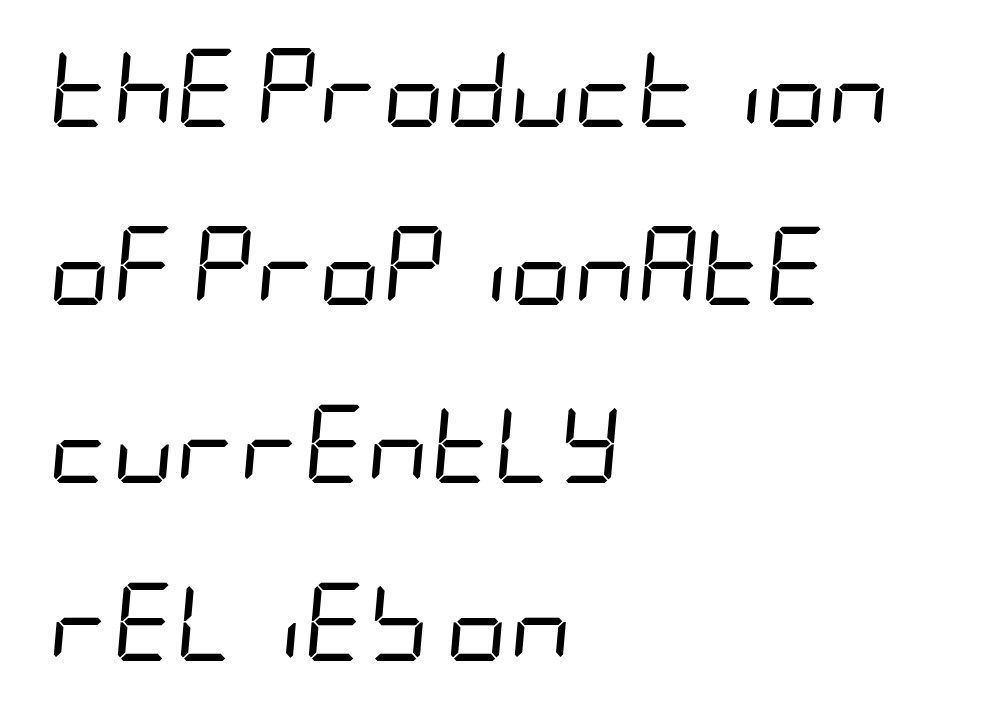
The image shows 78 px regular-weight, condensed type, italic (leaning right); set left-aligned, loose line spacing (2.28x), normal letter spacing, not underlined; low stroke contrast and a large x-height.
